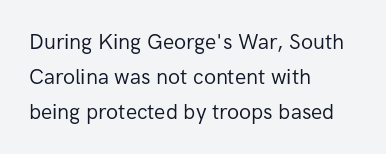
{"italic": "no", "bold": "no", "underline": "no", "align": "left", "line_spacing": "normal", "line_spacing_ratio": 1.66, "letter_spacing": "normal", "letter_spacing_em": 0.0, "glyph_px": 21}
